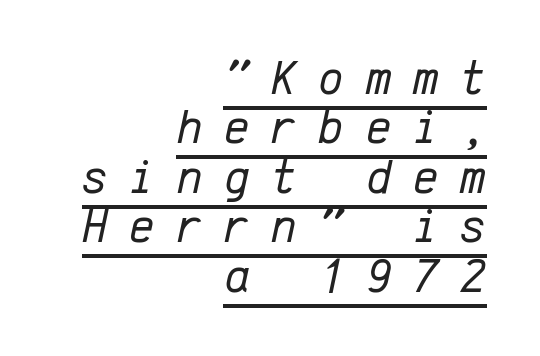
Q: Is the text bold? A: No.
Q: Is the text italic (slanted)? A: Yes, it leans right by about 12 degrees.
Q: Is the text underlined? A: Yes.
Q: How is the paragraph aligned? A: Right-aligned.
Q: Is the spacing between letters normal or unusually wide? A: Unusually wide.
Q: Is the spacing between lines tight, normal or loose? A: Tight.
Q: Width (condensed, normal, or wide)? A: Normal.
Q: Stroke contrast? A: Low.
Q: x-height? A: Medium.
Q: Monospaced? A: Yes.
